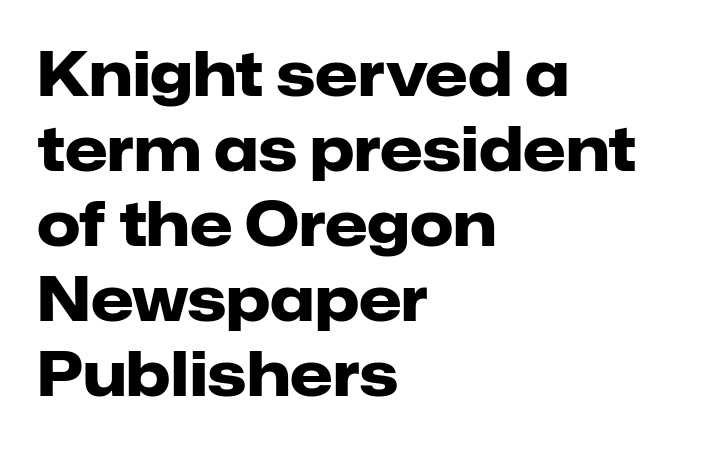
The image shows 61 px heavy sans-serif type, upright; set left-aligned, line spacing 1.23x, normal letter spacing, not underlined; low stroke contrast and a medium x-height.
